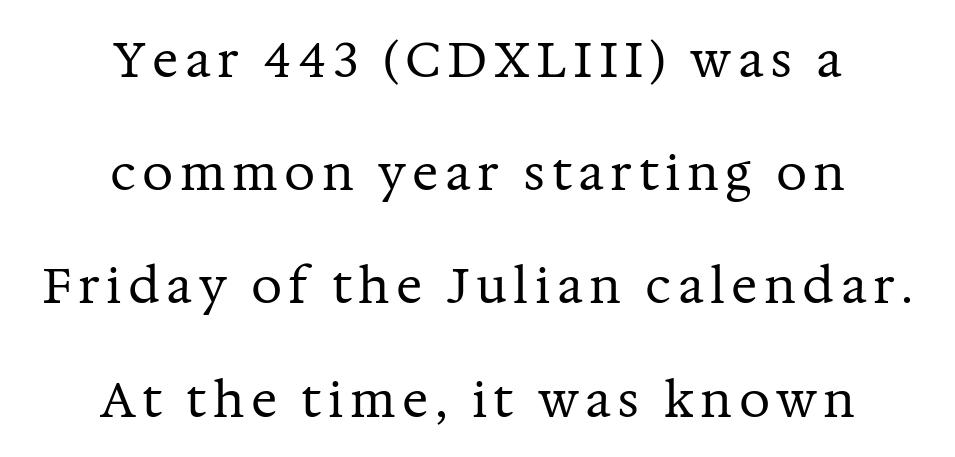
Q: Is the text bold? A: No.
Q: Is the text italic (slanted)? A: No, it is upright.
Q: Is the typeface a serif or a sans-serif typeface? A: Serif.
Q: Is the text underlined? A: No.
Q: How is the paragraph aligned? A: Centered.
Q: Is the spacing between lines tight, normal or loose? A: Loose.
Q: Width (condensed, normal, or wide)? A: Normal.
Q: Stroke contrast? A: Medium.
Q: x-height? A: Medium.
Q: Monospaced? A: No.
